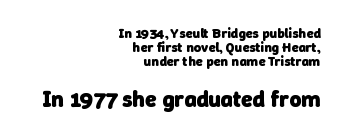
Q: Is the text bold? A: Yes.
Q: Is the text underlined? A: No.
Q: How is the paragraph aligned? A: Right-aligned.
Q: Is the spacing between letters normal or unusually wide? A: Normal.
Q: Is the spacing between lines tight, normal or loose? A: Tight.
Q: Which block of text is set in a larger size, the first (top) or the second (bottom)? A: The second (bottom) one.
